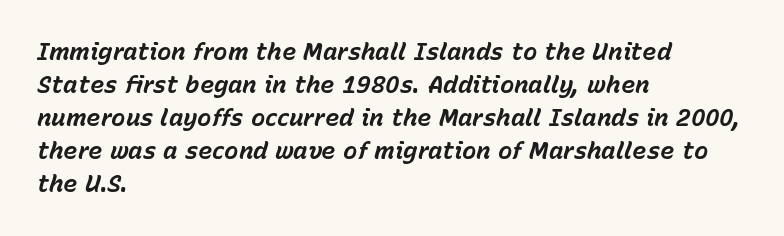
The image shows 24 px bold type, italic (leaning right); set left-aligned, normal line spacing (1.38x), normal letter spacing, not underlined.
